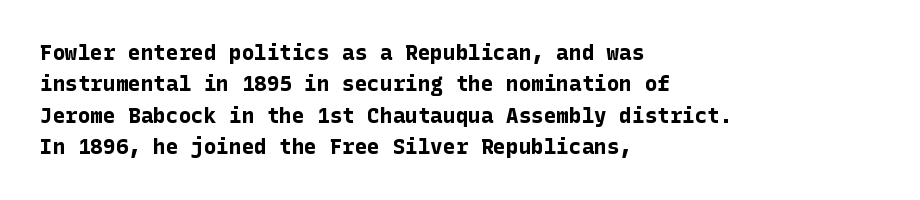
The image shows 21 px bold type, upright; set left-aligned, normal line spacing (1.49x), normal letter spacing, not underlined.
